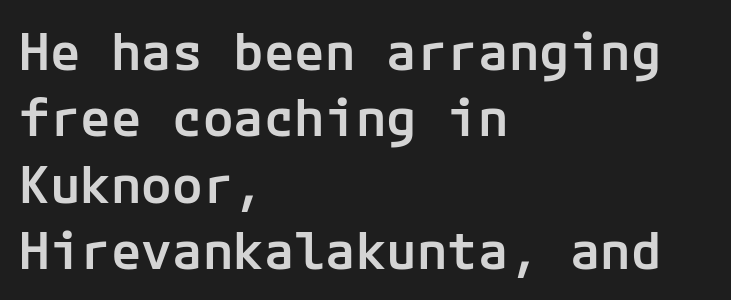
{"serif": "no", "italic": "no", "bold": "semi", "weight": "semibold", "width": "normal", "stroke_contrast": "low", "x_height": "medium", "underline": "no", "align": "left", "line_spacing": "normal", "line_spacing_ratio": 1.3, "letter_spacing": "normal", "letter_spacing_em": 0.0, "glyph_px": 51}
